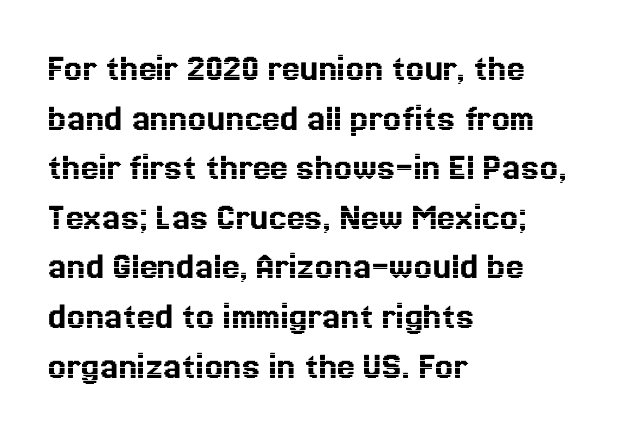
{"italic": "no", "width": "normal", "x_height": "medium", "monospaced": "no", "underline": "no", "align": "left", "line_spacing_ratio": 1.24, "letter_spacing": "normal", "letter_spacing_em": 0.0, "glyph_px": 40}
